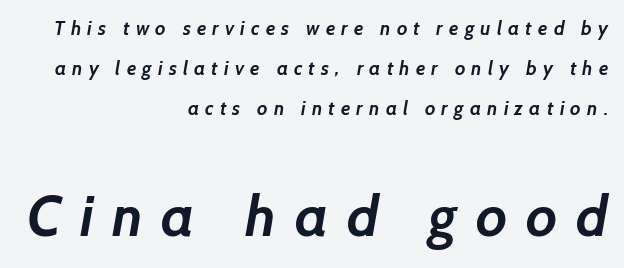
Q: Is the text bold? A: Yes.
Q: Is the typeface a serif or a sans-serif typeface? A: Sans-serif.
Q: Is the text underlined? A: No.
Q: How is the paragraph aligned? A: Right-aligned.
Q: Is the spacing between letters normal or unusually wide? A: Unusually wide.
Q: Is the spacing between lines tight, normal or loose? A: Loose.
Q: Which block of text is set in a larger size, the first (top) or the second (bottom)? A: The second (bottom) one.
Q: Width (condensed, normal, or wide)? A: Normal.
Q: Stroke contrast? A: Low.
Q: x-height? A: Medium.
Q: Monospaced? A: No.
